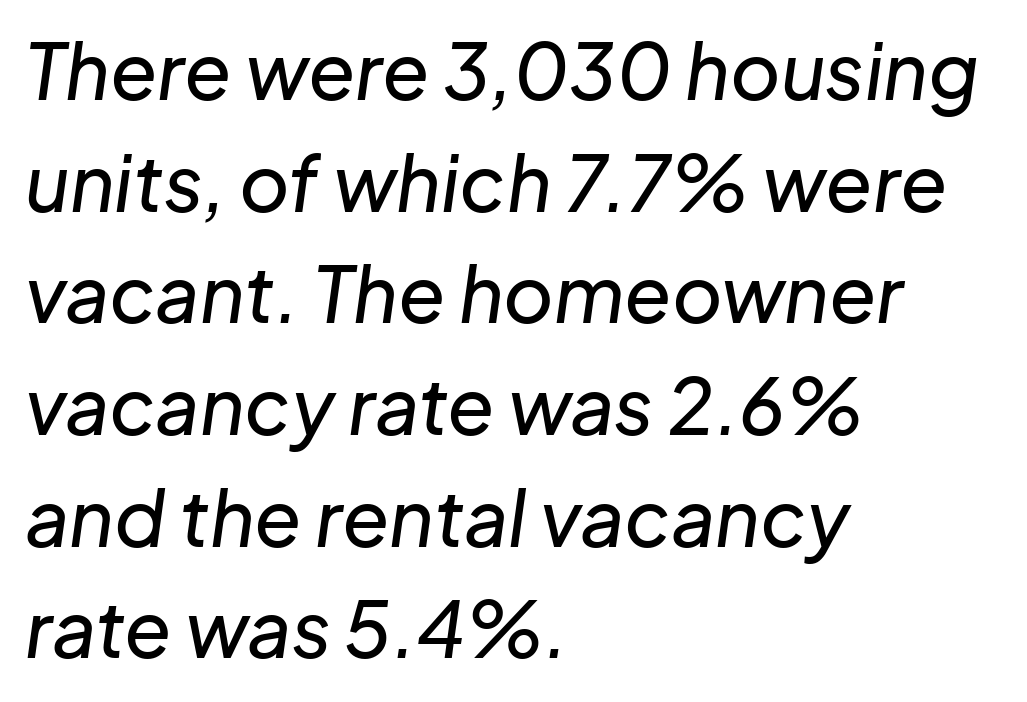
{"italic": "yes", "lean": "right", "slant_degrees": 8, "width": "normal", "stroke_contrast": "low", "x_height": "medium", "monospaced": "no", "underline": "no", "align": "left", "line_spacing": "normal", "line_spacing_ratio": 1.45, "letter_spacing": "normal", "letter_spacing_em": 0.0, "glyph_px": 77}
